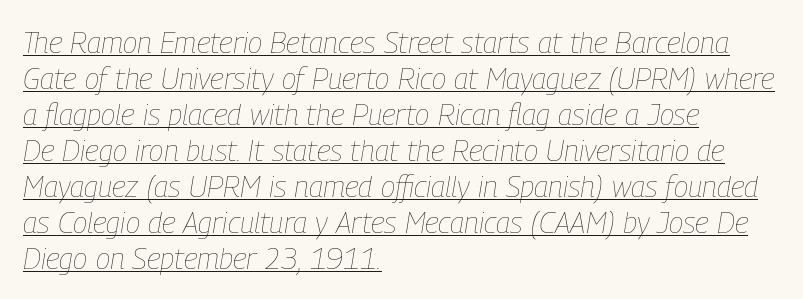
These lines were composed using italics. This sample has the flowing, uneven cadence of proportional lettering. This is not heavy type; no bold has been used. One-word summary of the alignment: left.
